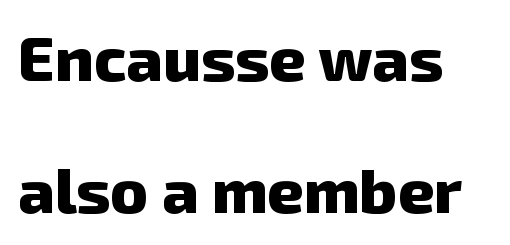
Underline: absent. Each letter keeps its own natural width here, so spacing adapts to shape. A typesetter would call this zero additional tracking. Nope, no serifs anywhere on these letters. Rows of type keep a wide berth in the vertical direction.
